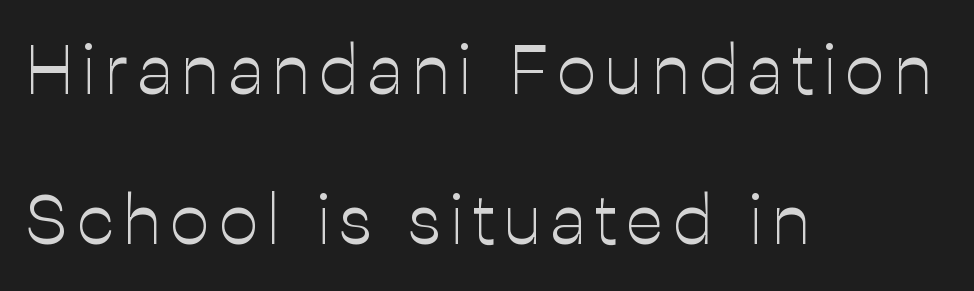
The image shows 69 px light sans-serif type, upright; set left-aligned, loose line spacing (2.18x), not underlined; low stroke contrast and a medium x-height.
